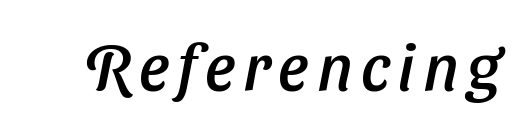
Q: Is the typeface a serif or a sans-serif typeface? A: Serif.
Q: Is the text underlined? A: No.
Q: Width (condensed, normal, or wide)? A: Normal.
Q: Stroke contrast? A: Low.
Q: x-height? A: Medium.
Q: Monospaced? A: No.
